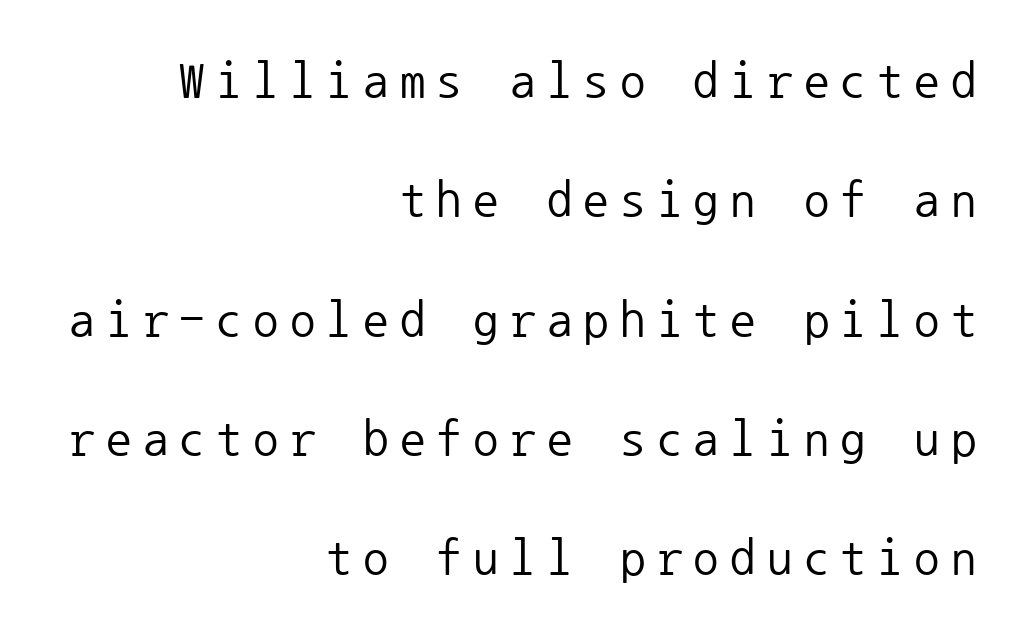
{"serif": "no", "italic": "no", "bold": "no", "weight": "regular", "width": "normal", "stroke_contrast": "low", "x_height": "medium", "monospaced": "yes", "underline": "no", "align": "right", "line_spacing": "loose", "line_spacing_ratio": 2.34, "letter_spacing": "wide", "letter_spacing_em": 0.22, "glyph_px": 51}
